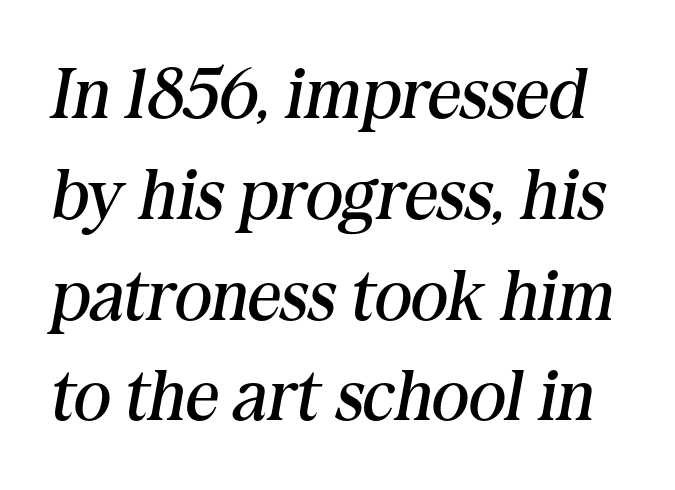
Q: Is the text bold? A: No.
Q: Is the text italic (slanted)? A: Yes, it leans right by about 10 degrees.
Q: Is the typeface a serif or a sans-serif typeface? A: Serif.
Q: Is the text underlined? A: No.
Q: Is the spacing between letters normal or unusually wide? A: Normal.
Q: Is the spacing between lines tight, normal or loose? A: Normal.
Q: Width (condensed, normal, or wide)? A: Normal.
Q: Stroke contrast? A: Medium.
Q: x-height? A: Medium.
Q: Monospaced? A: No.
